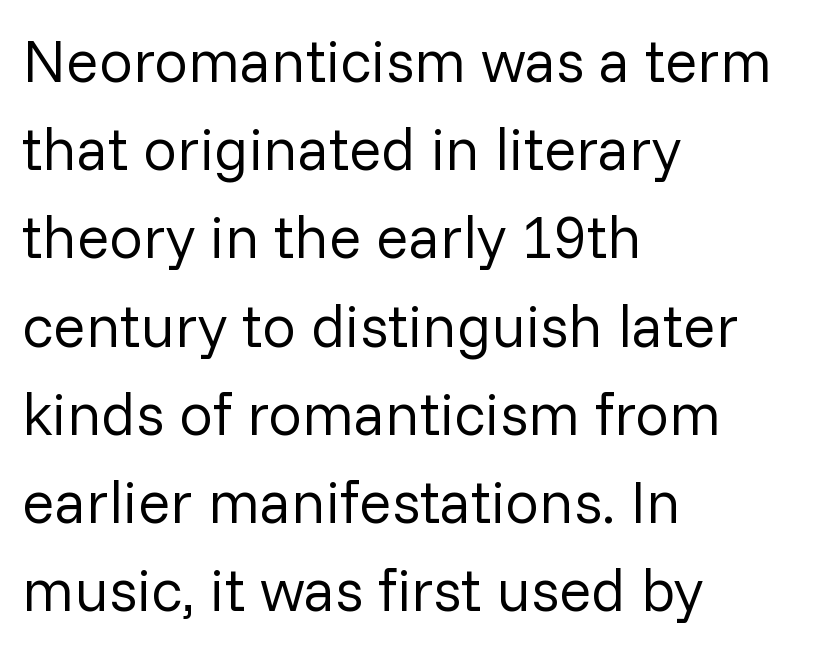
Font category for this specimen: sans-serif. Descenders are the only things crossing below the line. No extra tracking has been applied to these lines. Leading: standard.
